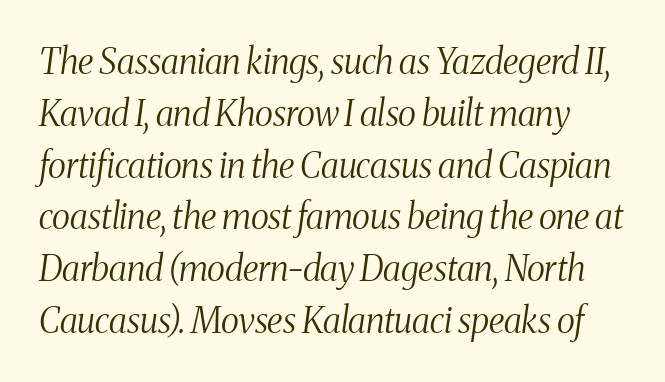
Q: Is the text bold? A: No.
Q: Is the text italic (slanted)? A: Yes, it leans right by about 8 degrees.
Q: Is the typeface a serif or a sans-serif typeface? A: Serif.
Q: Is the text underlined? A: No.
Q: Is the spacing between letters normal or unusually wide? A: Normal.
Q: Is the spacing between lines tight, normal or loose? A: Normal.
Q: Width (condensed, normal, or wide)? A: Condensed.
Q: Stroke contrast? A: Medium.
Q: x-height? A: Medium.
Q: Monospaced? A: No.
